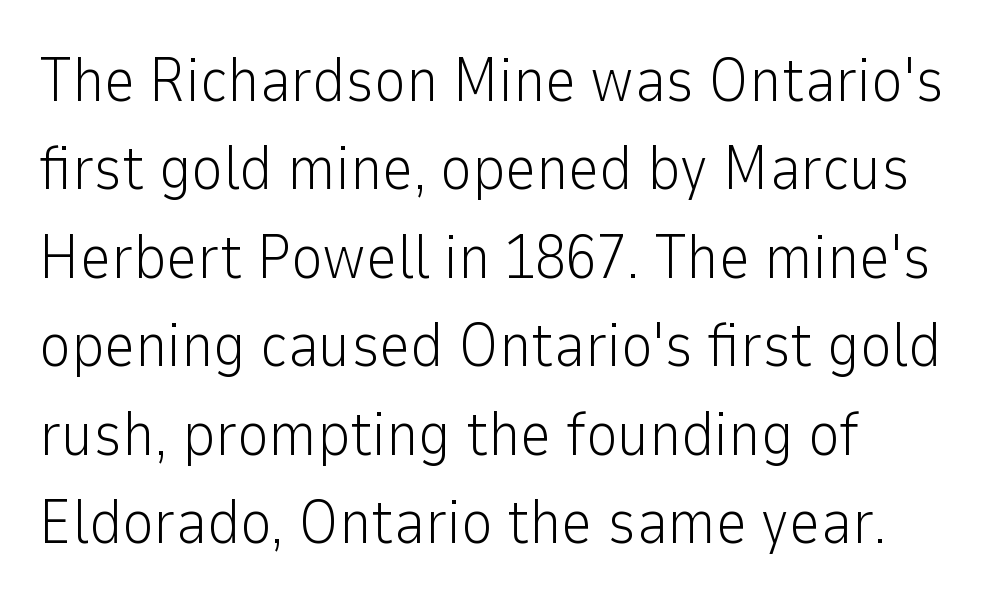
Q: Is the text bold? A: No.
Q: Is the text italic (slanted)? A: No, it is upright.
Q: Is the typeface a serif or a sans-serif typeface? A: Sans-serif.
Q: Is the text underlined? A: No.
Q: Is the spacing between letters normal or unusually wide? A: Normal.
Q: Is the spacing between lines tight, normal or loose? A: Normal.
Q: Width (condensed, normal, or wide)? A: Normal.
Q: Stroke contrast? A: Low.
Q: x-height? A: Medium.
Q: Monospaced? A: No.
